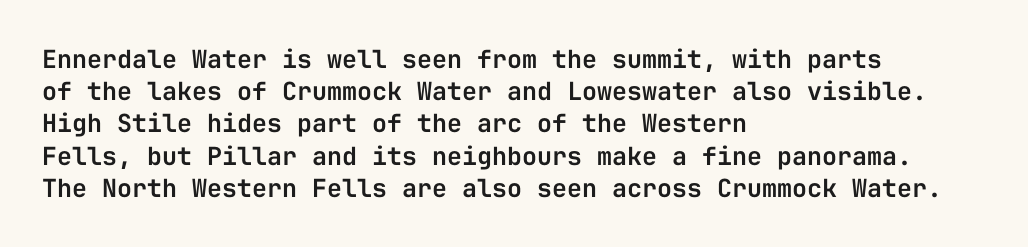
{"italic": "no", "underline": "no", "align": "left", "line_spacing": "normal", "line_spacing_ratio": 1.29, "letter_spacing": "normal", "letter_spacing_em": 0.0, "glyph_px": 25}
